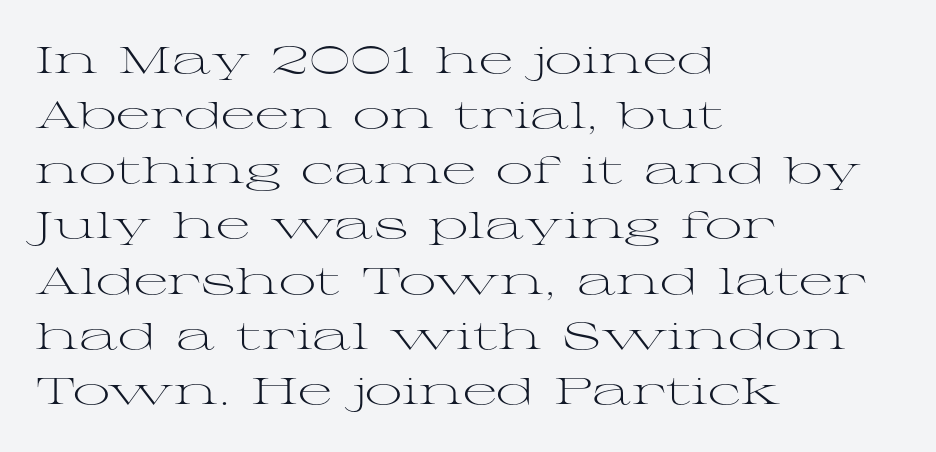
The image shows 37 px light, wide serif type, upright; set left-aligned, normal line spacing (1.49x), normal letter spacing, not underlined; medium stroke contrast and a medium x-height.
